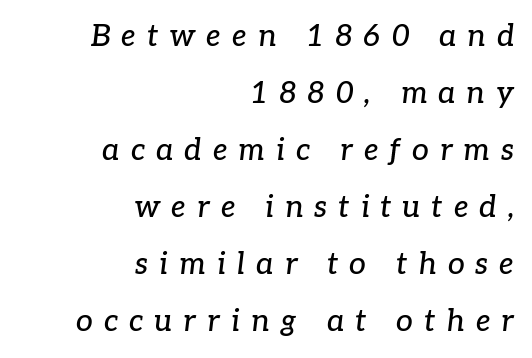
Q: Is the text italic (slanted)? A: Yes, it leans right by about 7 degrees.
Q: Is the typeface a serif or a sans-serif typeface? A: Serif.
Q: Is the text underlined? A: No.
Q: How is the paragraph aligned? A: Right-aligned.
Q: Is the spacing between letters normal or unusually wide? A: Unusually wide.
Q: Is the spacing between lines tight, normal or loose? A: Loose.
Q: Width (condensed, normal, or wide)? A: Normal.
Q: Stroke contrast? A: Low.
Q: x-height? A: Medium.
Q: Monospaced? A: No.
